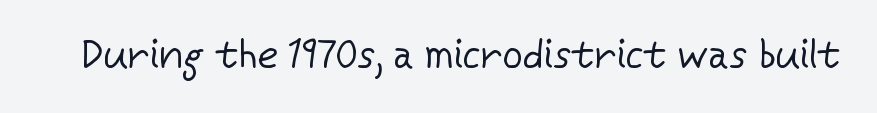
{"serif": "no", "italic": "no", "bold": "no", "weight": "regular", "width": "normal", "stroke_contrast": "low", "x_height": "medium", "monospaced": "no", "underline": "no", "letter_spacing": "normal", "letter_spacing_em": 0.0, "glyph_px": 40}
